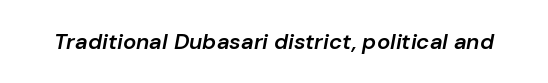
{"italic": "yes", "lean": "right", "slant_degrees": 10, "bold": "semi", "underline": "no", "letter_spacing": "normal", "letter_spacing_em": 0.0, "glyph_px": 22}
